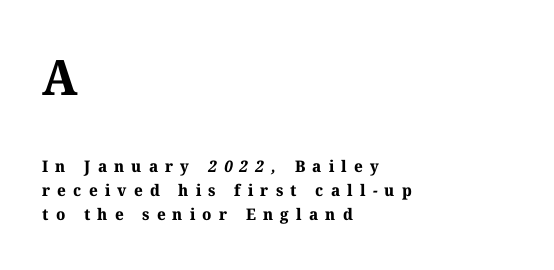
The image shows 49 px bold serif type; set left-aligned, normal line spacing (1.49x), unusually wide letter spacing (+0.45 em), not underlined; the first (top) block is 3.06x larger; medium stroke contrast and a medium x-height.
